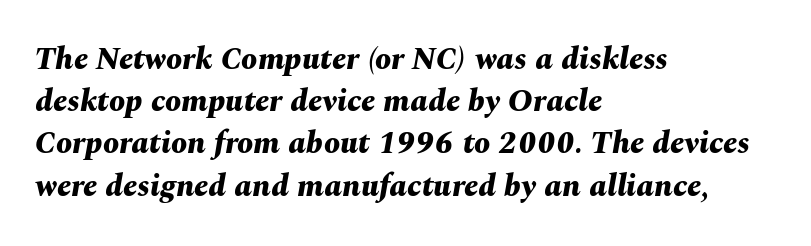
{"italic": "yes", "lean": "right", "slant_degrees": 10, "bold": "yes", "weight": "bold", "width": "normal", "stroke_contrast": "medium", "x_height": "medium", "monospaced": "no", "underline": "no", "align": "left", "line_spacing": "normal", "line_spacing_ratio": 1.32, "letter_spacing": "normal", "letter_spacing_em": 0.0, "glyph_px": 32}
